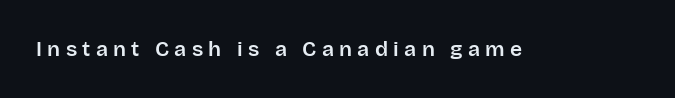
{"italic": "no", "underline": "no", "letter_spacing": "wide", "letter_spacing_em": 0.25, "glyph_px": 21}
